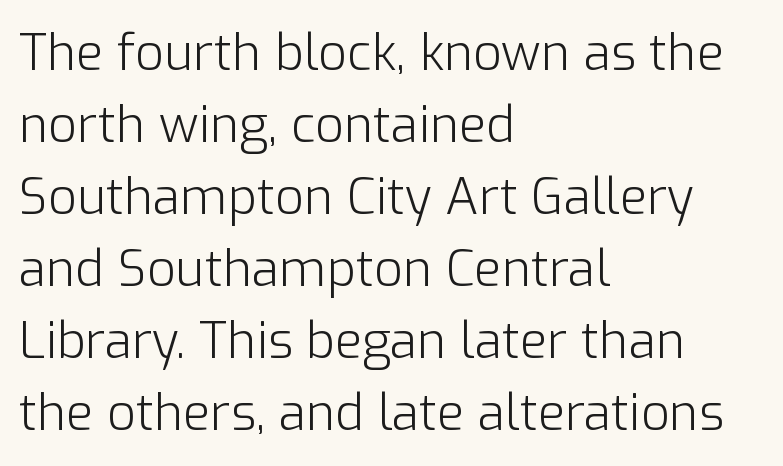
{"serif": "no", "italic": "no", "bold": "no", "weight": "light", "width": "normal", "stroke_contrast": "low", "x_height": "medium", "monospaced": "no", "underline": "no", "align": "left", "line_spacing": "normal", "line_spacing_ratio": 1.44, "letter_spacing": "normal", "letter_spacing_em": 0.0, "glyph_px": 50}
